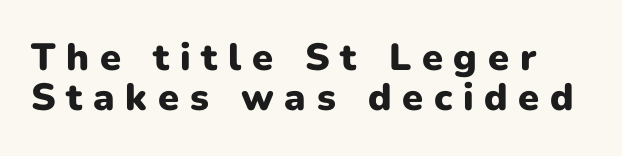
The image shows 38 px heavy sans-serif type, upright; set tight line spacing (1.06x), unusually wide letter spacing (+0.28 em), not underlined; low stroke contrast and a medium x-height.
